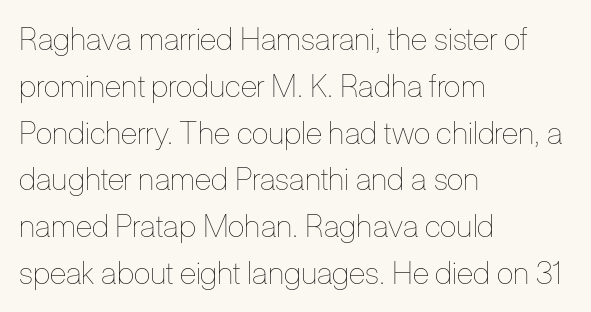
No italicization has been applied; the sample stays upright. Successive baselines arrive at the customary interval. Typeset ragged right — the left edge is the straight one. Is this a fixed-width face? No — the glyphs have proportional, varying widths.
